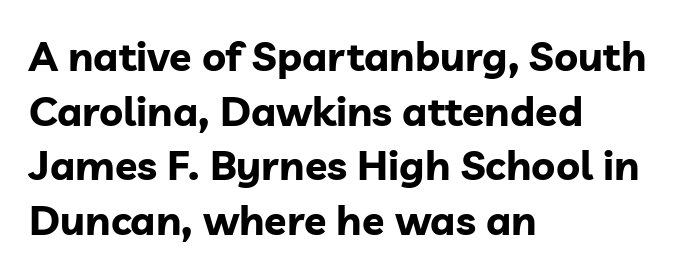
This rendering uses left alignment, leaving the right contour irregular. The glyphs in this specimen are sans serif. The letters stand upright; this is a roman face. The rendering uses natural spacing where letterforms have individual widths. Vertical spacing — default. Descenders are the only things crossing below the line.
